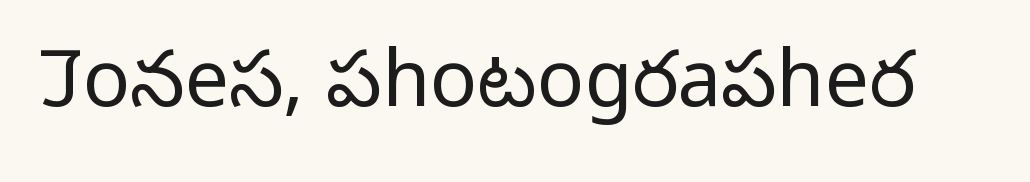
The font family rendered here belongs to the sans-serif group. Every stem runs plumb, perpendicular to the baseline. The letters advance in unequal steps, a hallmark of proportional type. The typeface has the unassuming heft of standard copy or less. Tracking value appears to be zero — textbook default spacing. The zone under the glyphs is completely vacant.
